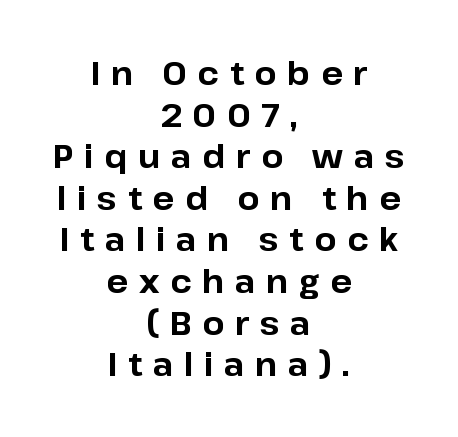
These lines are rendered in a variable-pitch font. Clear beneath every line of the passage. How heavy is the stroke? Heavy — this is a bold. Observe the absence of serifs on each vertical stroke in this sample. Successive baselines arrive at the customary interval.
